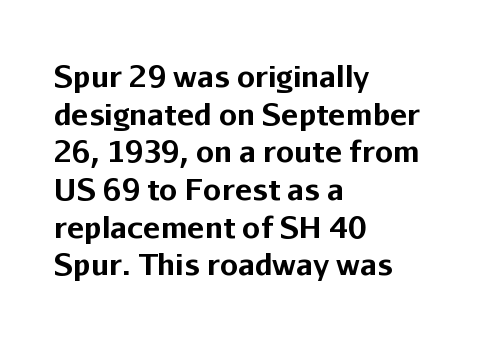
{"serif": "no", "italic": "no", "bold": "yes", "weight": "bold", "width": "normal", "stroke_contrast": "low", "x_height": "medium", "monospaced": "no", "underline": "no", "align": "left", "line_spacing": "normal", "line_spacing_ratio": 1.3, "letter_spacing": "normal", "letter_spacing_em": 0.0, "glyph_px": 29}
